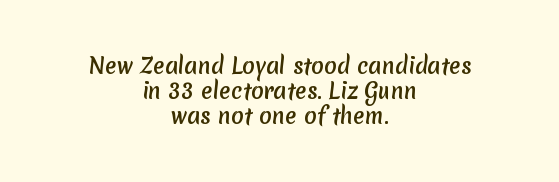
{"underline": "no", "align": "center", "line_spacing_ratio": 1.19, "letter_spacing": "normal", "letter_spacing_em": 0.0, "glyph_px": 21}
